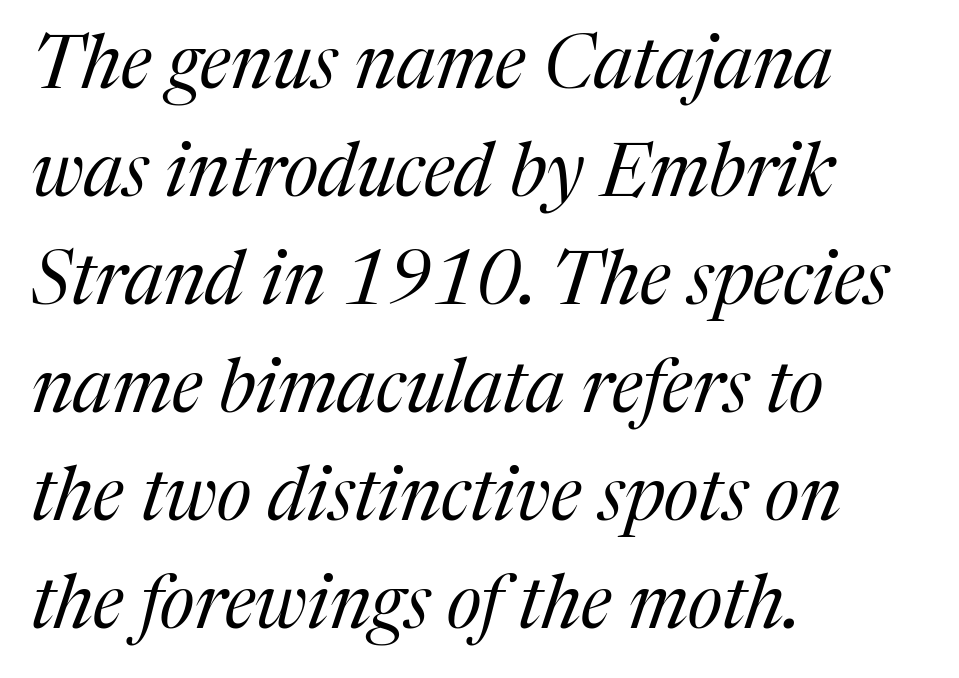
Is this a fixed-width face? No — the glyphs have proportional, varying widths. The space directly below the letters is spotless. The rendering keeps characters at their native spacing. A classic flush-left, rag-right setting is used for this passage. Evenly set lines give the paragraph a standard silhouette.
